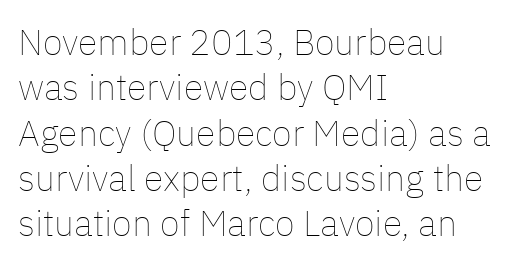
Q: Is the text bold? A: No.
Q: Is the text italic (slanted)? A: No, it is upright.
Q: Is the text underlined? A: No.
Q: How is the paragraph aligned? A: Left-aligned.
Q: Is the spacing between letters normal or unusually wide? A: Normal.
Q: Is the spacing between lines tight, normal or loose? A: Normal.
Q: Width (condensed, normal, or wide)? A: Normal.
Q: Stroke contrast? A: Low.
Q: x-height? A: Medium.
Q: Monospaced? A: No.
